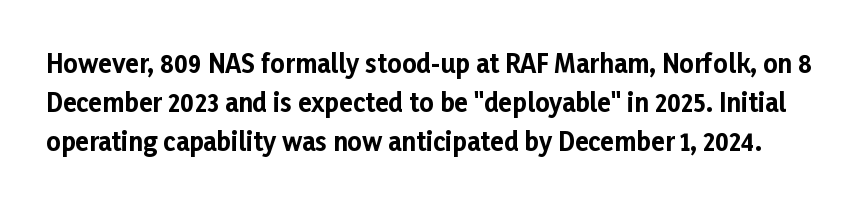
The image shows 25 px bold type, upright; set normal line spacing (1.57x), normal letter spacing, not underlined.
